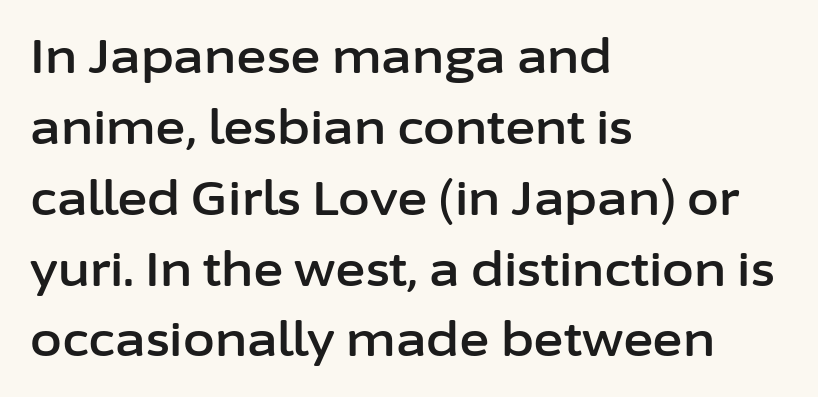
Q: Is the text italic (slanted)? A: No, it is upright.
Q: Is the typeface a serif or a sans-serif typeface? A: Sans-serif.
Q: Is the text underlined? A: No.
Q: How is the paragraph aligned? A: Left-aligned.
Q: Is the spacing between letters normal or unusually wide? A: Normal.
Q: Is the spacing between lines tight, normal or loose? A: Normal.
Q: Width (condensed, normal, or wide)? A: Normal.
Q: Stroke contrast? A: Low.
Q: x-height? A: Medium.
Q: Monospaced? A: No.
